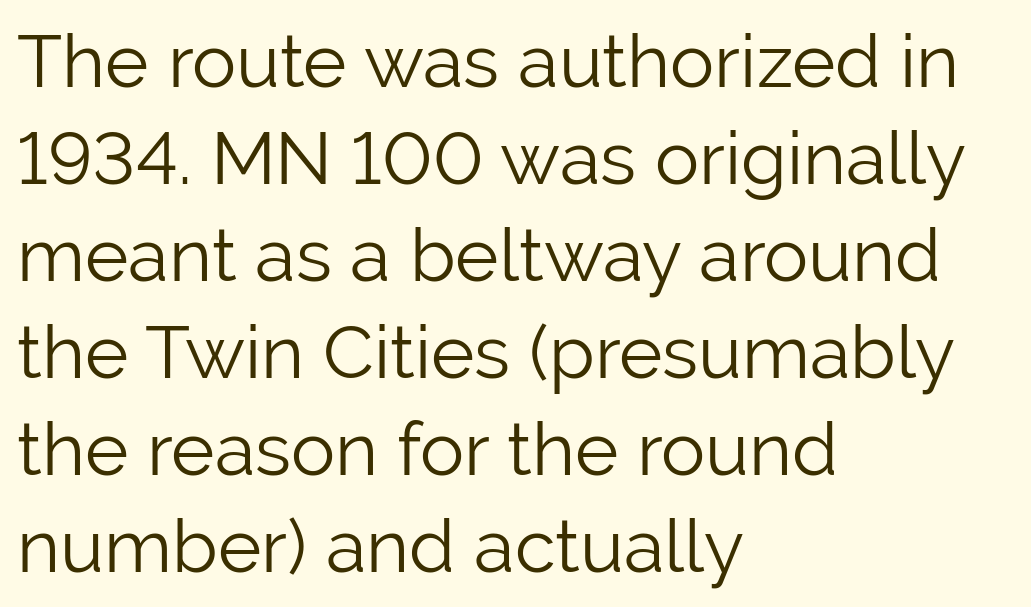
The image shows 74 px light sans-serif type, upright; set left-aligned, normal line spacing (1.31x), normal letter spacing, not underlined; low stroke contrast and a medium x-height.
